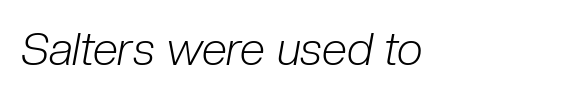
The image shows 46 px light, condensed type, italic (leaning right); set normal letter spacing, not underlined; low stroke contrast and a medium x-height.
